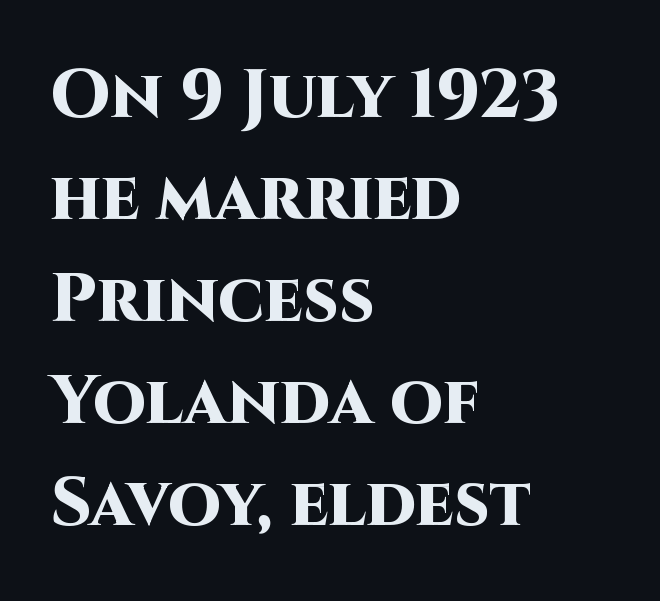
Serif or sans? Sans — the stroke terminals are bare. Caption: bold face, heavy strokes. This rendering features lettering with no underline. Does the leading feel generous? No, just average.
